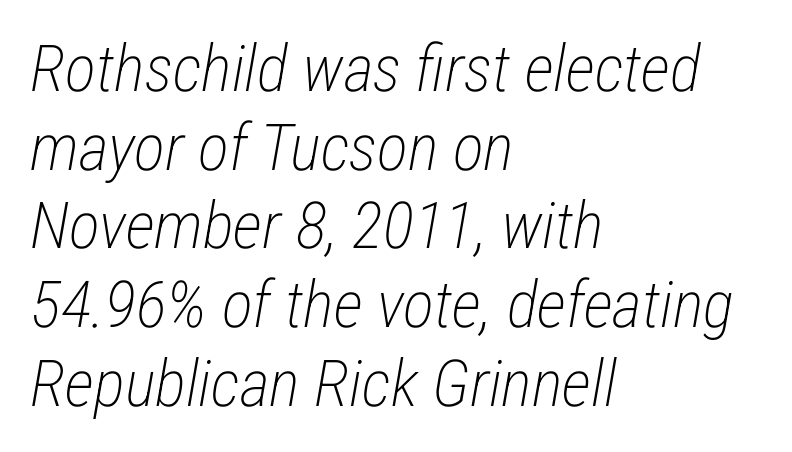
The image shows 65 px light, condensed type, italic (leaning right); set left-aligned, line spacing 1.21x, normal letter spacing, not underlined; low stroke contrast and a medium x-height.
